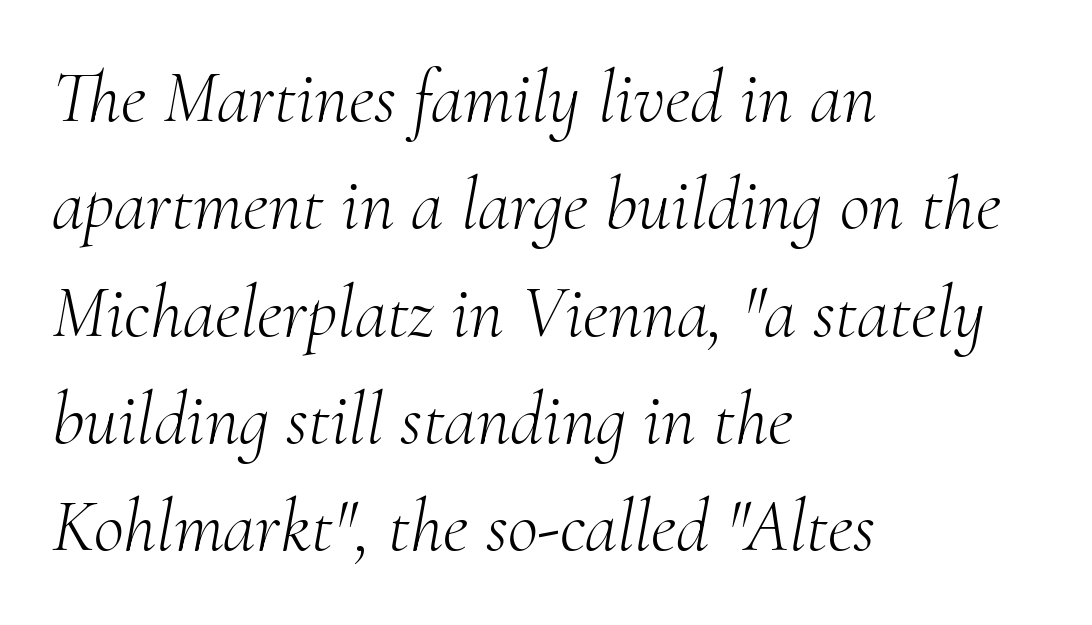
Unlike a clean sans, this face finishes its strokes with serifs. The gaps between neighbouring characters are ordinary and unremarkable. Here the designer chose a conventional face with non-uniform glyph widths. The lines sit at an ordinary, default distance from one another. No chunkiness to these letters — they're not bold. Horizontal alignment here is leftward, the default for most running prose.
